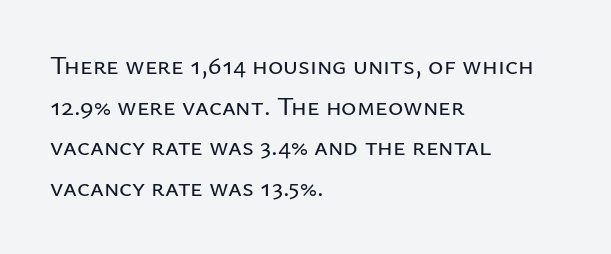
{"italic": "no", "underline": "no", "align": "left", "line_spacing": "normal", "line_spacing_ratio": 1.56, "letter_spacing": "normal", "letter_spacing_em": 0.0, "glyph_px": 26}
